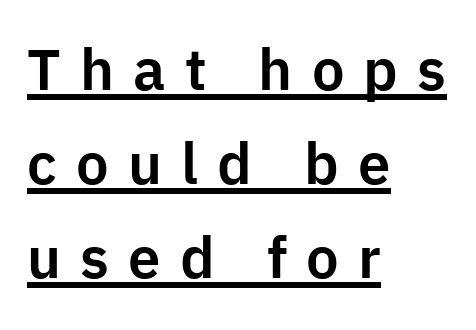
{"serif": "no", "italic": "no", "width": "normal", "stroke_contrast": "low", "x_height": "medium", "monospaced": "no", "underline": "yes", "align": "left", "line_spacing": "normal", "line_spacing_ratio": 1.62, "letter_spacing": "wide", "letter_spacing_em": 0.33, "glyph_px": 58}
